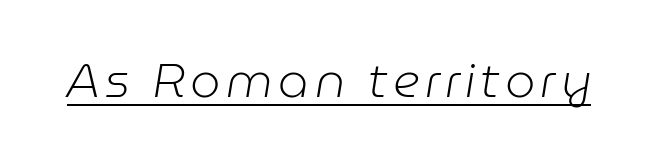
You could not count columns in this text — the font is proportionally spaced. An italicized treatment has been applied to the whole sample. A typographer would call this underscored text. On a weight scale, this lands at 450 or below.
